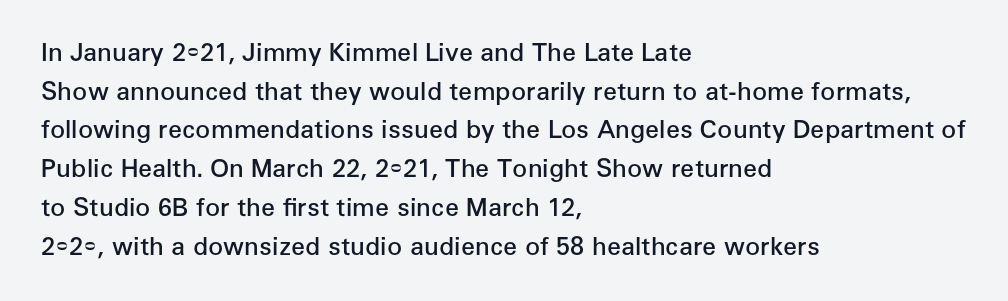
{"italic": "no", "bold": "semi", "underline": "no", "align": "left", "line_spacing": "normal", "line_spacing_ratio": 1.55, "letter_spacing": "normal", "letter_spacing_em": 0.0, "glyph_px": 25}
